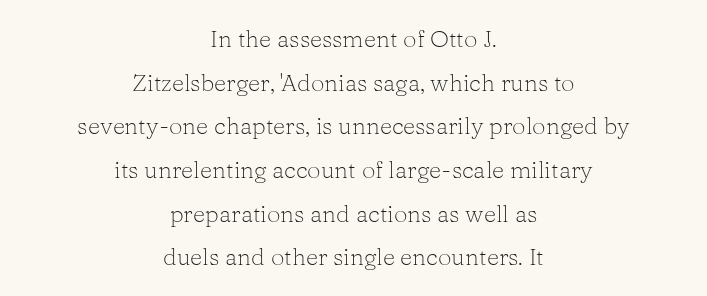
The image shows 24 px text type, upright; set centered, line spacing 1.82x, normal letter spacing, not underlined.
